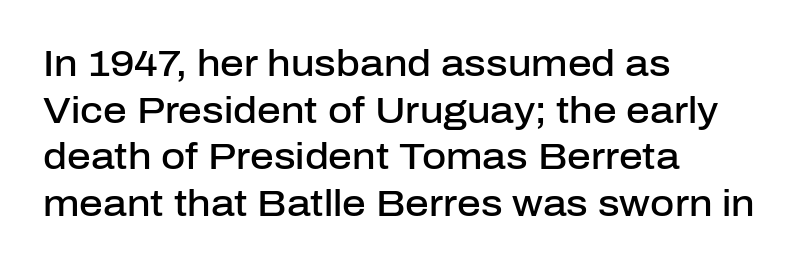
Q: Is the text bold? A: Semi-bold.
Q: Is the text italic (slanted)? A: No, it is upright.
Q: Is the typeface a serif or a sans-serif typeface? A: Sans-serif.
Q: Is the text underlined? A: No.
Q: How is the paragraph aligned? A: Left-aligned.
Q: Is the spacing between letters normal or unusually wide? A: Normal.
Q: Is the spacing between lines tight, normal or loose? A: Normal.
Q: Width (condensed, normal, or wide)? A: Normal.
Q: Stroke contrast? A: Low.
Q: x-height? A: Medium.
Q: Monospaced? A: No.
